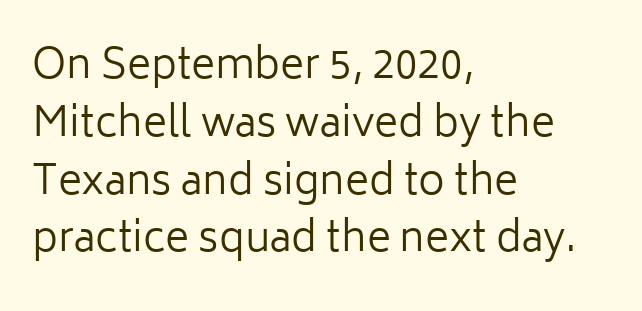
Q: Is the text bold? A: No.
Q: Is the text italic (slanted)? A: No, it is upright.
Q: Is the typeface a serif or a sans-serif typeface? A: Sans-serif.
Q: Is the text underlined? A: No.
Q: How is the paragraph aligned? A: Left-aligned.
Q: Is the spacing between letters normal or unusually wide? A: Normal.
Q: Is the spacing between lines tight, normal or loose? A: Normal.
Q: Width (condensed, normal, or wide)? A: Normal.
Q: Stroke contrast? A: Low.
Q: x-height? A: Medium.
Q: Monospaced? A: No.
